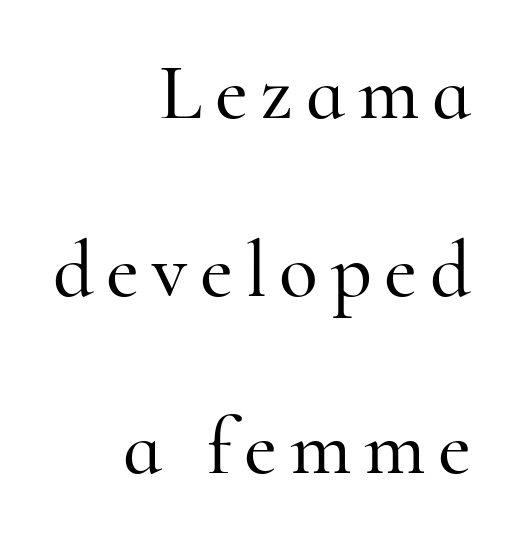
The image shows 80 px serif type, upright; set right-aligned, loose line spacing (2.22x), not underlined; high stroke contrast and a small x-height.
